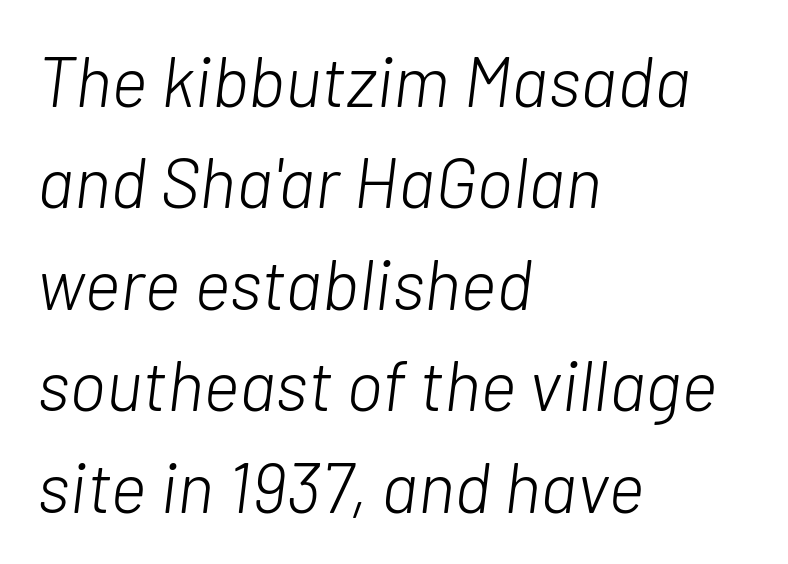
Q: Is the text bold? A: No.
Q: Is the text italic (slanted)? A: Yes, it leans right by about 7 degrees.
Q: Is the text underlined? A: No.
Q: How is the paragraph aligned? A: Left-aligned.
Q: Is the spacing between letters normal or unusually wide? A: Normal.
Q: Is the spacing between lines tight, normal or loose? A: Normal.
Q: Width (condensed, normal, or wide)? A: Normal.
Q: Stroke contrast? A: Low.
Q: x-height? A: Medium.
Q: Monospaced? A: No.
